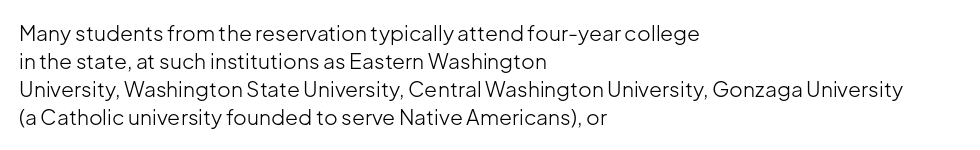
Q: Is the text bold? A: No.
Q: Is the text italic (slanted)? A: No, it is upright.
Q: Is the text underlined? A: No.
Q: How is the paragraph aligned? A: Left-aligned.
Q: Is the spacing between letters normal or unusually wide? A: Normal.
Q: Is the spacing between lines tight, normal or loose? A: Normal.
